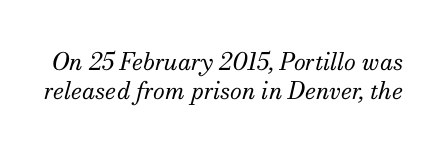
Descender tails drop into unmarked territory. The strokes carry an ordinary text weight at most. When letters slant like this, we call the style italic. Tracking here is standard; glyphs follow each other at the usual distance.
